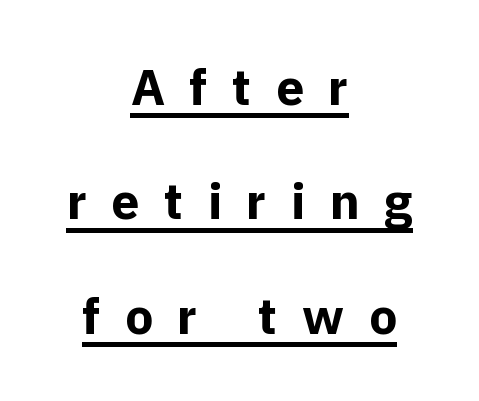
Q: Is the text bold? A: Yes.
Q: Is the text italic (slanted)? A: No, it is upright.
Q: Is the typeface a serif or a sans-serif typeface? A: Sans-serif.
Q: Is the text underlined? A: Yes.
Q: How is the paragraph aligned? A: Centered.
Q: Is the spacing between letters normal or unusually wide? A: Unusually wide.
Q: Is the spacing between lines tight, normal or loose? A: Loose.
Q: Width (condensed, normal, or wide)? A: Normal.
Q: x-height? A: Medium.
Q: Monospaced? A: No.
